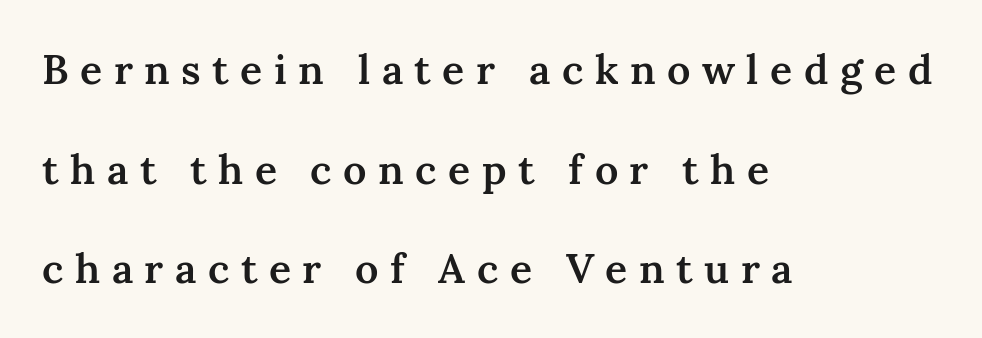
{"serif": "yes", "italic": "no", "bold": "semi", "weight": "semibold", "width": "normal", "stroke_contrast": "medium", "x_height": "medium", "monospaced": "no", "underline": "no", "align": "left", "line_spacing": "loose", "line_spacing_ratio": 2.43, "letter_spacing": "wide", "letter_spacing_em": 0.28, "glyph_px": 41}
